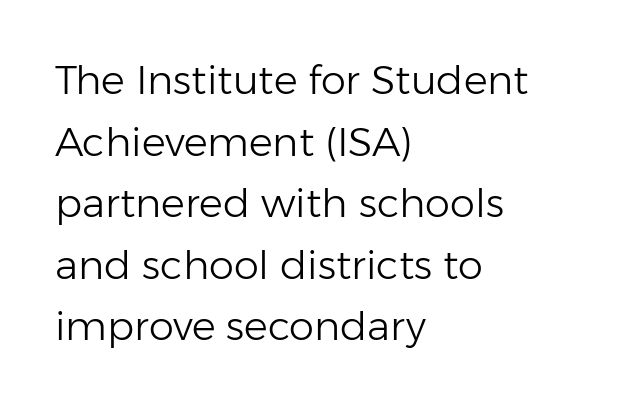
Regarding serifs, this sample does without them. The ragged edge is on the right, which tells us the setting is flush left. The letters advance in unequal steps, a hallmark of proportional type. This rendering leaves character spacing at its baseline value. One glance says typical: line gaps are just what's usual. The strokes are not fattened; the text isn't bold.
